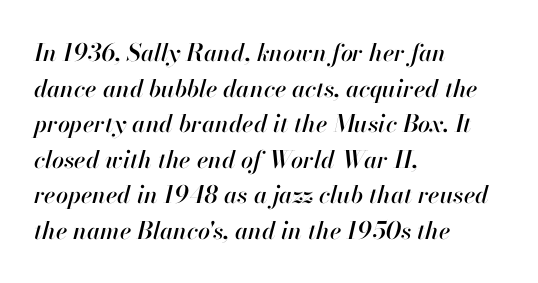
The image shows 24 px text type, italic (leaning right); set left-aligned, normal line spacing (1.48x), normal letter spacing, not underlined.
